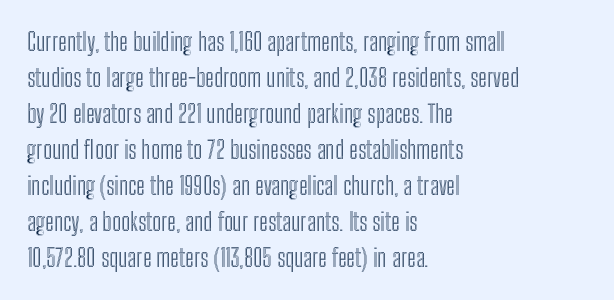
The image shows 24 px text type, upright; set left-aligned, normal line spacing (1.5x), normal letter spacing, not underlined.
